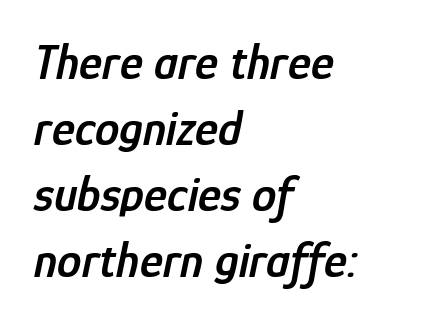
Q: Is the text bold? A: Semi-bold.
Q: Is the text italic (slanted)? A: Yes, it leans right by about 12 degrees.
Q: Is the text underlined? A: No.
Q: How is the paragraph aligned? A: Left-aligned.
Q: Is the spacing between letters normal or unusually wide? A: Normal.
Q: Is the spacing between lines tight, normal or loose? A: Normal.
Q: Width (condensed, normal, or wide)? A: Condensed.
Q: Stroke contrast? A: Low.
Q: x-height? A: Medium.
Q: Monospaced? A: No.
